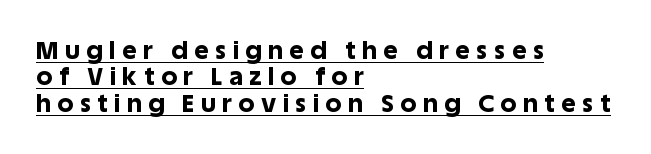
The image shows 25 px bold type, upright; set left-aligned, tight line spacing (1.06x), unusually wide letter spacing (+0.27 em), underlined.
